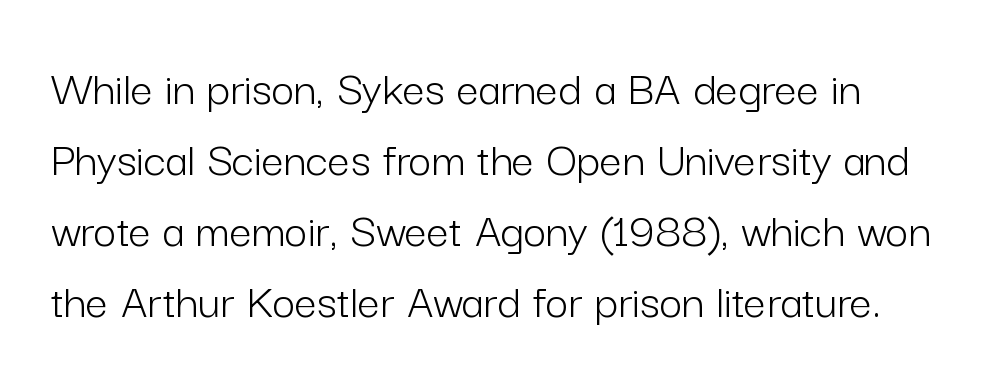
The image shows 50 px light sans-serif type, upright; set normal line spacing (1.42x), normal letter spacing, not underlined; low stroke contrast and a medium x-height.
